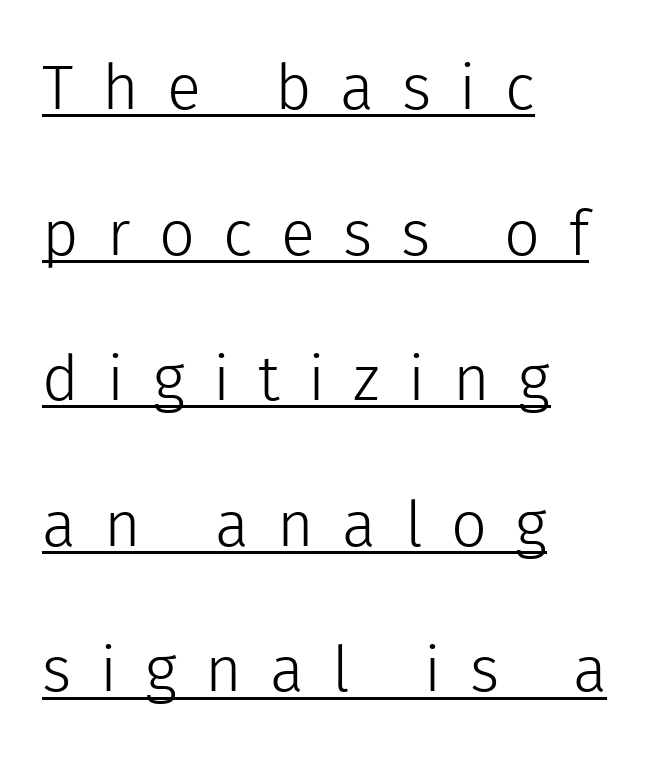
{"serif": "no", "italic": "no", "bold": "no", "weight": "light", "width": "normal", "x_height": "medium", "monospaced": "no", "underline": "yes", "align": "left", "line_spacing": "loose", "line_spacing_ratio": 2.31, "letter_spacing": "wide", "letter_spacing_em": 0.45, "glyph_px": 63}
